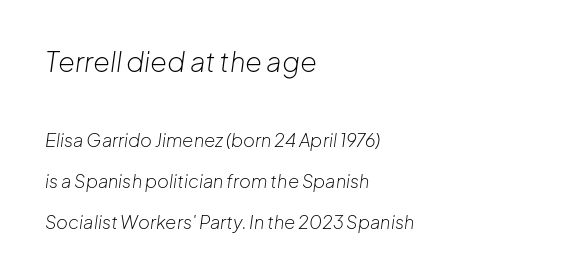
{"italic": "yes", "lean": "right", "slant_degrees": 8, "bold": "no", "underline": "no", "align": "left", "line_spacing": "loose", "line_spacing_ratio": 2.3, "letter_spacing": "normal", "letter_spacing_em": 0.0, "larger_block": "first", "size_ratio": 1.5, "glyph_px": 27}
